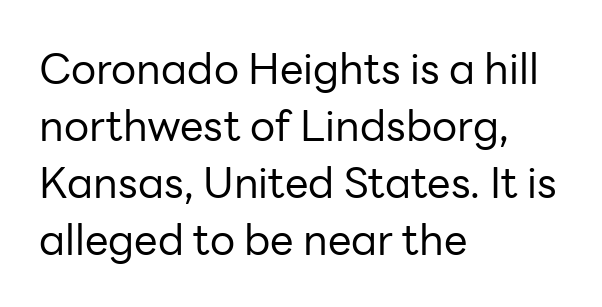
{"serif": "no", "italic": "no", "bold": "no", "weight": "regular", "width": "normal", "stroke_contrast": "low", "x_height": "medium", "monospaced": "no", "underline": "no", "align": "left", "line_spacing": "normal", "line_spacing_ratio": 1.36, "letter_spacing": "normal", "letter_spacing_em": 0.0, "glyph_px": 42}
